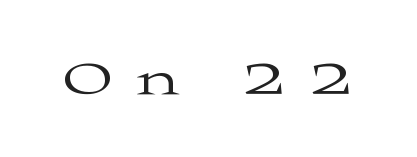
{"serif": "yes", "italic": "no", "bold": "no", "weight": "regular", "width": "wide", "stroke_contrast": "medium", "x_height": "medium", "monospaced": "no", "underline": "no", "letter_spacing": "wide", "letter_spacing_em": 0.49, "glyph_px": 49}
